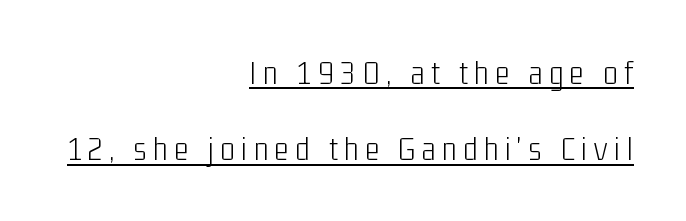
The image shows 34 px light, condensed sans-serif type, upright; set right-aligned, loose line spacing (2.25x), underlined; low stroke contrast and a medium x-height.
